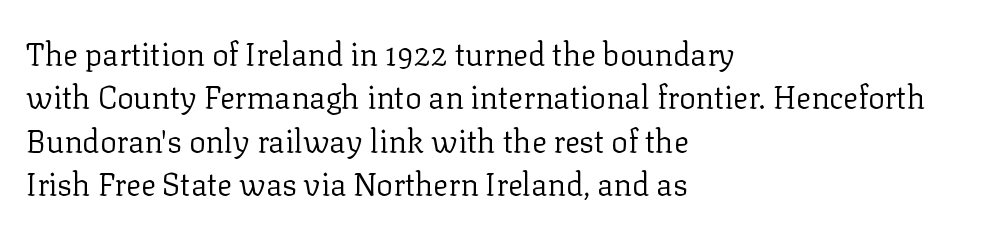
Q: Is the text bold? A: No.
Q: Is the text italic (slanted)? A: No, it is upright.
Q: Is the typeface a serif or a sans-serif typeface? A: Serif.
Q: Is the text underlined? A: No.
Q: How is the paragraph aligned? A: Left-aligned.
Q: Is the spacing between letters normal or unusually wide? A: Normal.
Q: Is the spacing between lines tight, normal or loose? A: Normal.
Q: Width (condensed, normal, or wide)? A: Normal.
Q: Stroke contrast? A: Low.
Q: x-height? A: Medium.
Q: Monospaced? A: No.
